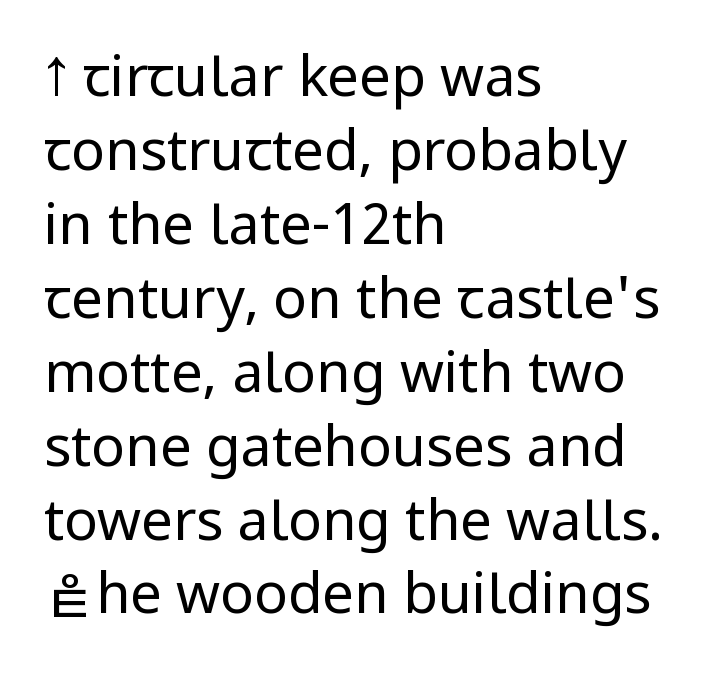
The image shows 56 px regular-weight, condensed sans-serif type, upright; set left-aligned, normal line spacing (1.32x), normal letter spacing, not underlined; low stroke contrast and a large x-height.
